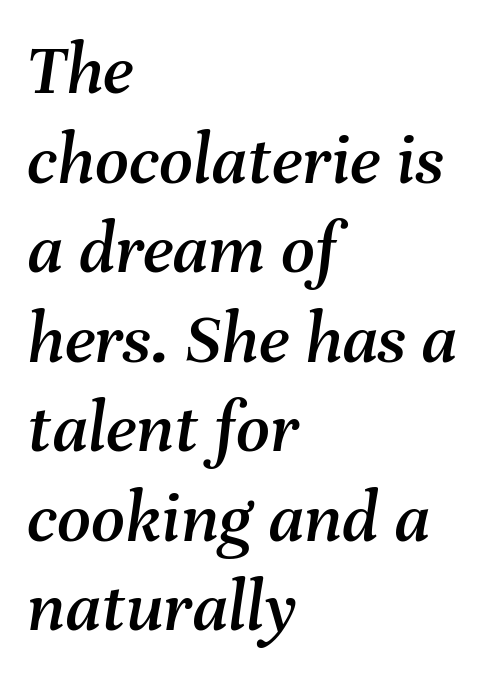
Q: Is the text italic (slanted)? A: Yes, it leans right by about 8 degrees.
Q: Is the text underlined? A: No.
Q: How is the paragraph aligned? A: Left-aligned.
Q: Is the spacing between letters normal or unusually wide? A: Normal.
Q: Width (condensed, normal, or wide)? A: Normal.
Q: Stroke contrast? A: Medium.
Q: x-height? A: Medium.
Q: Monospaced? A: No.
